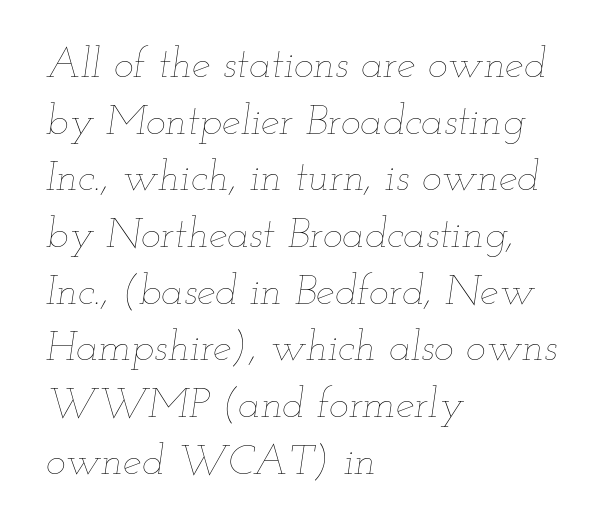
Q: Is the text bold? A: No.
Q: Is the text italic (slanted)? A: Yes, it leans right by about 12 degrees.
Q: Is the text underlined? A: No.
Q: How is the paragraph aligned? A: Left-aligned.
Q: Is the spacing between letters normal or unusually wide? A: Normal.
Q: Is the spacing between lines tight, normal or loose? A: Normal.
Q: Width (condensed, normal, or wide)? A: Wide.
Q: Stroke contrast? A: Low.
Q: x-height? A: Small.
Q: Monospaced? A: No.
